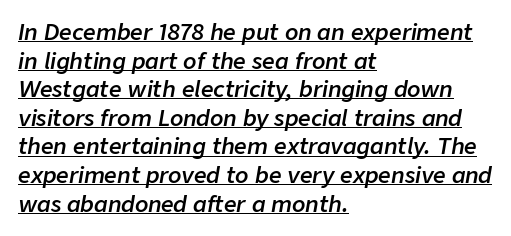
Semibold letterforms, between regular and bold. Reading down the block, your eye returns to a fixed left position each line. Inter-character spacing is left at the font's built-in metrics. Would a proofreader flag this as italicized? Yes. Summary of vertical rhythm: regular, with standard interline spacing.
